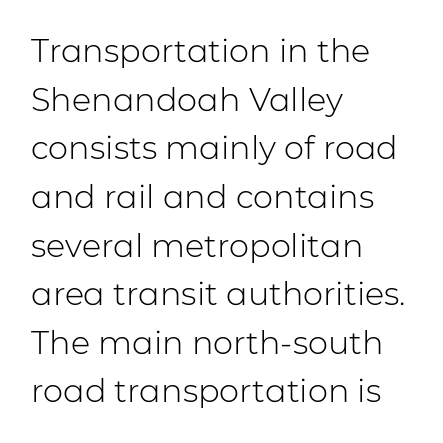
{"serif": "no", "italic": "no", "bold": "no", "weight": "light", "width": "normal", "stroke_contrast": "low", "x_height": "medium", "monospaced": "no", "underline": "no", "align": "left", "line_spacing": "normal", "line_spacing_ratio": 1.52, "letter_spacing": "normal", "letter_spacing_em": 0.0, "glyph_px": 32}
